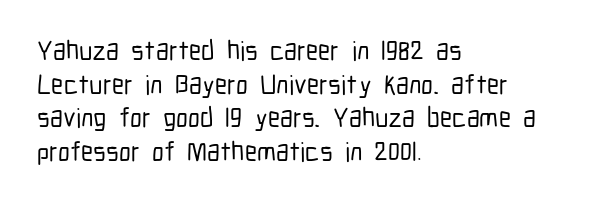
This is the regular roman posture of the typeface. Does extra space separate the letters? No, they use regular spacing. One-word summary of the alignment: left. How would I describe the line gaps? Plain and ordinary.
